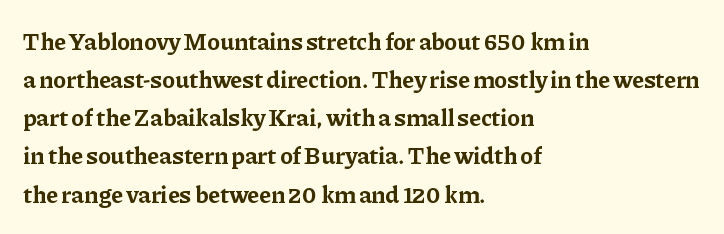
{"italic": "no", "bold": "yes", "underline": "no", "align": "left", "line_spacing": "normal", "line_spacing_ratio": 1.59, "letter_spacing": "normal", "letter_spacing_em": 0.0, "glyph_px": 24}
